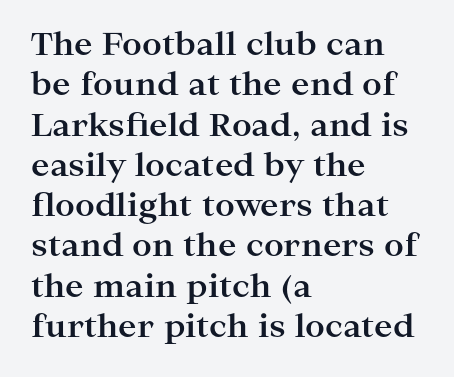
The image shows 31 px bold, wide serif type, upright; set left-aligned, normal line spacing (1.3x), normal letter spacing, not underlined; high stroke contrast and a medium x-height.
